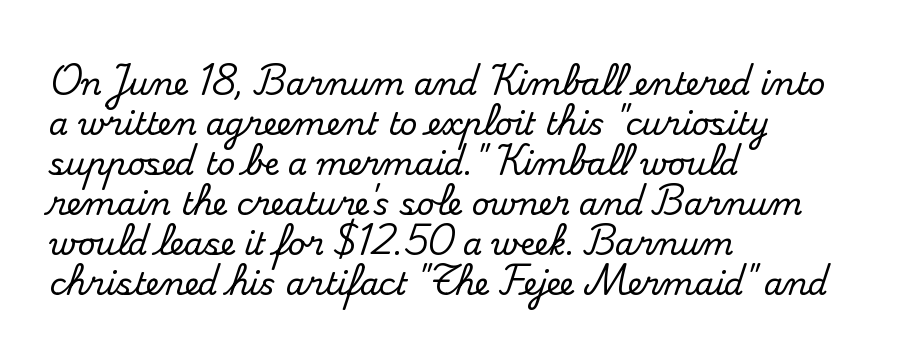
Q: Is the text italic (slanted)? A: Yes.
Q: Is the text underlined? A: No.
Q: How is the paragraph aligned? A: Left-aligned.
Q: Is the spacing between letters normal or unusually wide? A: Normal.
Q: Is the spacing between lines tight, normal or loose? A: Normal.
Q: Width (condensed, normal, or wide)? A: Normal.
Q: Stroke contrast? A: Medium.
Q: x-height? A: Small.
Q: Monospaced? A: No.
